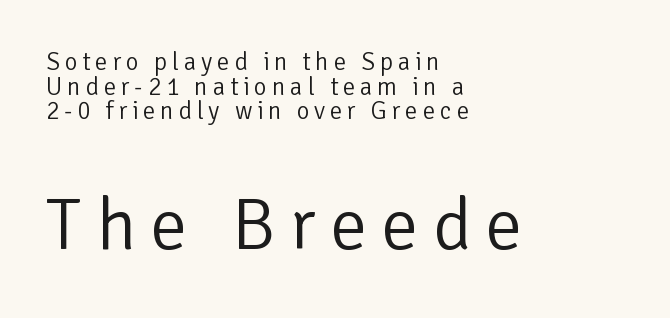
The image shows 74 px light sans-serif type, upright; set left-aligned, tight line spacing (0.99x), not underlined; the second (bottom) block is 2.96x larger; low stroke contrast and a medium x-height.
